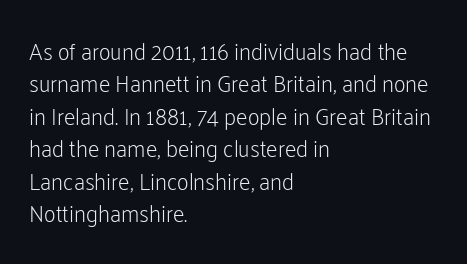
The image shows 23 px text type, upright; set left-aligned, normal line spacing (1.41x), normal letter spacing, not underlined.
